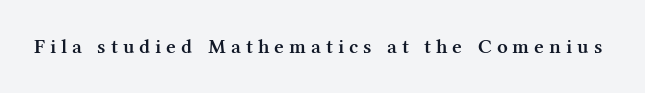
Here the glyphs are tracked loosely, breaking word shapes into spaced letters. Posture: vertical. I'd describe the lettering as semibold — firm but not a full bold. The passage shown is not underscored anywhere.
